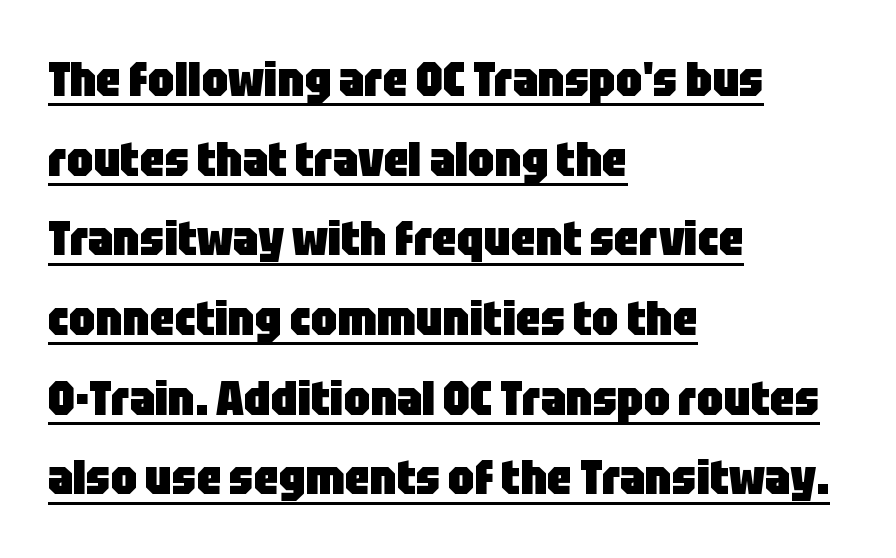
The image shows 48 px heavy, condensed sans-serif type, upright; set left-aligned, normal line spacing (1.66x), normal letter spacing, underlined; low stroke contrast and a large x-height.
